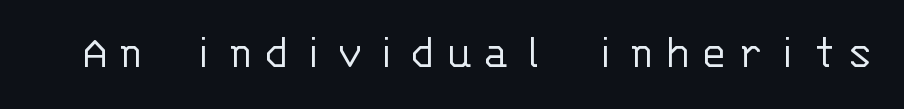
{"serif": "no", "italic": "no", "bold": "no", "weight": "light", "width": "normal", "stroke_contrast": "low", "x_height": "large", "monospaced": "yes", "underline": "no", "letter_spacing": "wide", "letter_spacing_em": 0.22, "glyph_px": 48}
